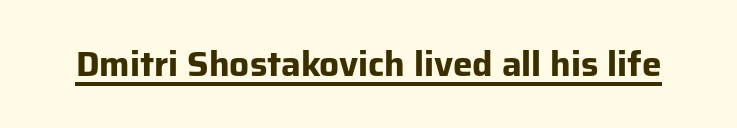
Q: Is the text bold? A: Yes.
Q: Is the text italic (slanted)? A: No, it is upright.
Q: Is the typeface a serif or a sans-serif typeface? A: Sans-serif.
Q: Is the text underlined? A: Yes.
Q: Is the spacing between letters normal or unusually wide? A: Normal.
Q: Width (condensed, normal, or wide)? A: Normal.
Q: Stroke contrast? A: Low.
Q: x-height? A: Medium.
Q: Monospaced? A: No.
